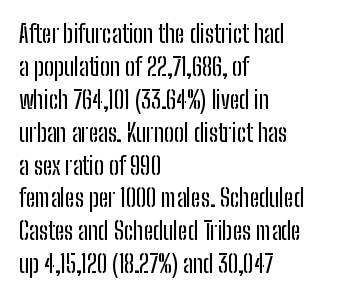
{"italic": "no", "underline": "no", "align": "left", "line_spacing": "normal", "line_spacing_ratio": 1.37, "letter_spacing": "normal", "letter_spacing_em": 0.0, "glyph_px": 24}
